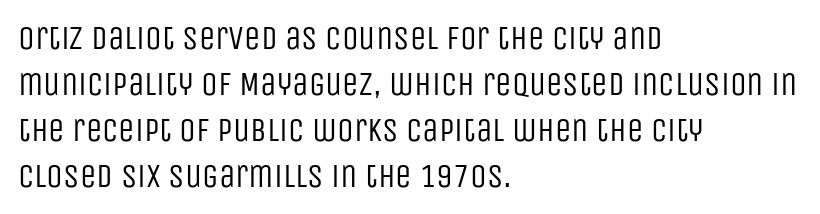
You can tell it's not italic because the verticals are truly vertical. The strip under each line holds only bare page. Spacing verdict: proportional, widths tailored to each character. Horizontal bands of white between lines are of average thickness.
